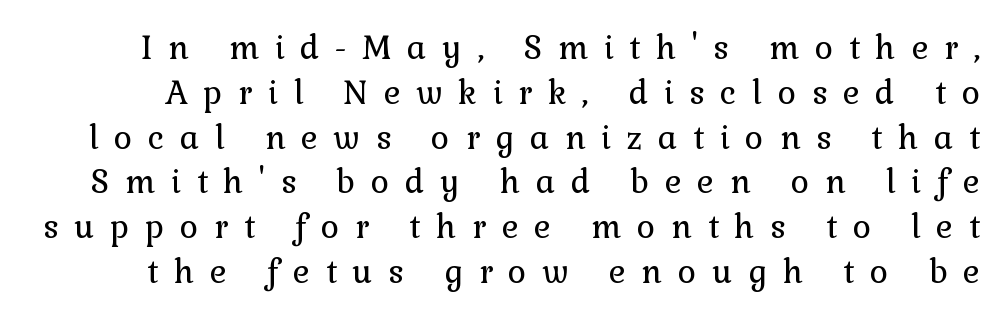
Bare-footed words on every line. Loose tracking; the words dissolve into strings of separated letters. This block has exactly the height ordinary leading produces. The type sits square on the baseline with zero lean.
